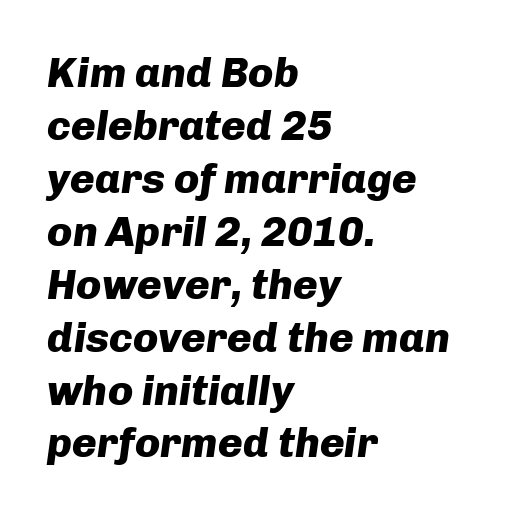
Q: Is the text bold? A: Yes.
Q: Is the text italic (slanted)? A: Yes, it leans right by about 8 degrees.
Q: Is the text underlined? A: No.
Q: How is the paragraph aligned? A: Left-aligned.
Q: Is the spacing between letters normal or unusually wide? A: Normal.
Q: Is the spacing between lines tight, normal or loose? A: Normal.
Q: Width (condensed, normal, or wide)? A: Normal.
Q: Stroke contrast? A: Low.
Q: x-height? A: Medium.
Q: Monospaced? A: No.
